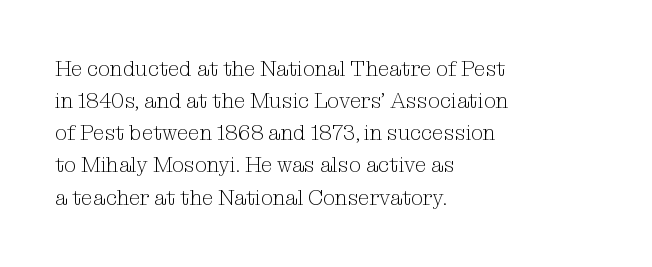
Is the block centered? No — it sits flush against the left margin. Honestly, the row spacing looks completely unremarkable. Check under the words: just untouched page. Ascenders rise straight up at ninety degrees. Nobody touched the tracking dial on this one.
